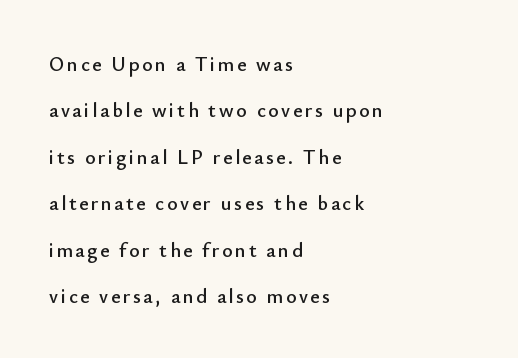
Airy leading. Casual observation: everything's shoved over to the left. Posture: upright roman. Underline: absent.
